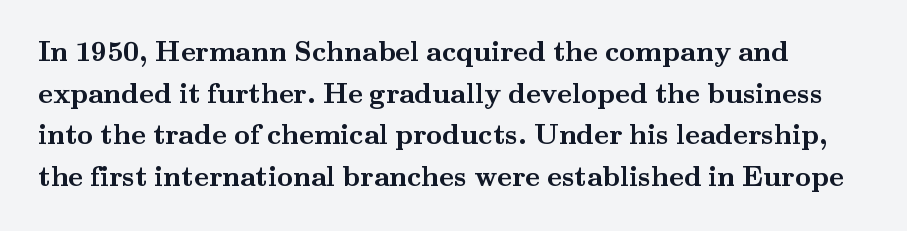
The letters stand upright; this is a roman face. Think of a printed novel: that variable character pitch is what you see here. The designer left line spacing at the default. Does extra space separate the letters? No, they use regular spacing. The specimen omits any rule beneath the text block's lines. The characters display serif detailing at their extremities.
